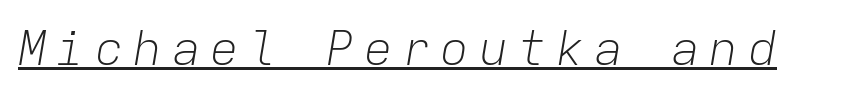
Q: Is the text bold? A: No.
Q: Is the text italic (slanted)? A: Yes, it leans right by about 9 degrees.
Q: Is the text underlined? A: Yes.
Q: Is the spacing between letters normal or unusually wide? A: Unusually wide.
Q: Width (condensed, normal, or wide)? A: Normal.
Q: Stroke contrast? A: Low.
Q: x-height? A: Medium.
Q: Monospaced? A: Yes.
